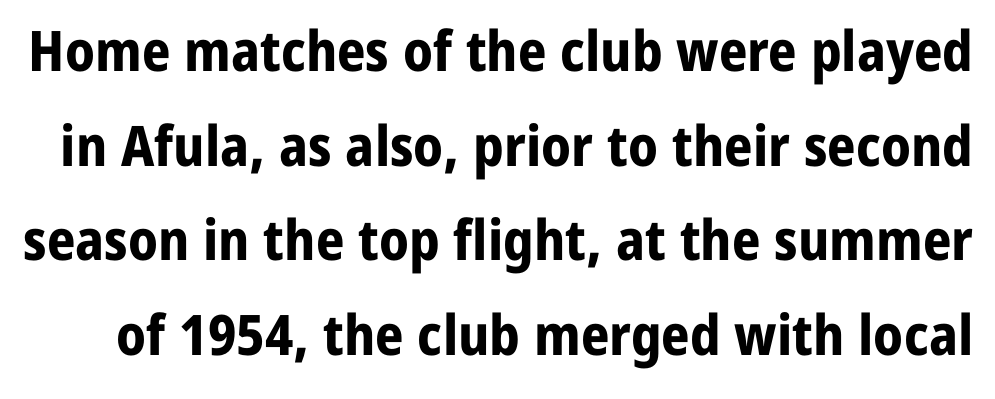
Q: Is the text bold? A: Yes.
Q: Is the text italic (slanted)? A: No, it is upright.
Q: Is the typeface a serif or a sans-serif typeface? A: Sans-serif.
Q: Is the text underlined? A: No.
Q: Is the spacing between letters normal or unusually wide? A: Normal.
Q: Is the spacing between lines tight, normal or loose? A: Normal.
Q: Width (condensed, normal, or wide)? A: Normal.
Q: Stroke contrast? A: Low.
Q: x-height? A: Medium.
Q: Monospaced? A: No.
